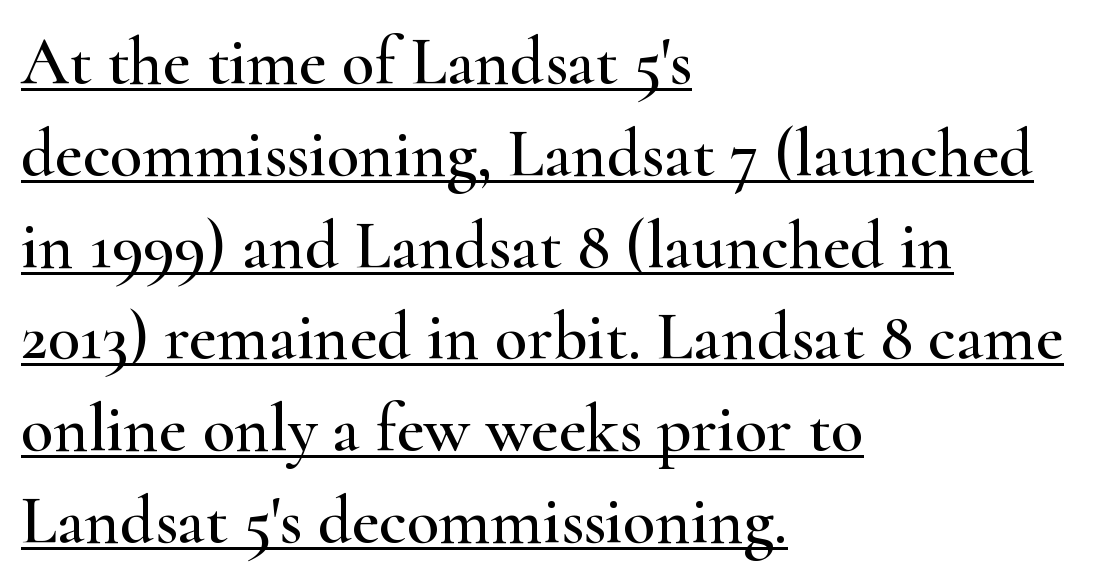
Font category for this specimen: serif. Notice how the stems are strictly vertical — no italics here. Note the varied advance widths — an 'i' is clearly narrower than an 'm'. Notice how the passage keeps a crisp vertical edge on the left only.
